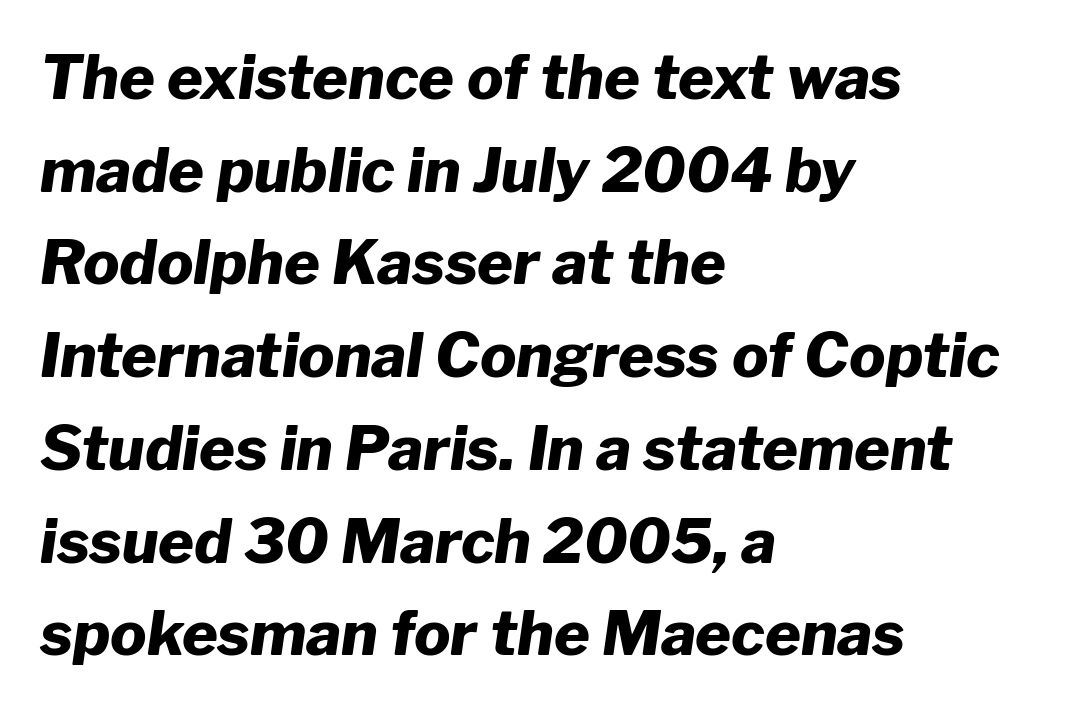
{"italic": "yes", "lean": "right", "slant_degrees": 8, "bold": "yes", "weight": "heavy", "width": "normal", "stroke_contrast": "low", "x_height": "medium", "monospaced": "no", "underline": "no", "align": "left", "line_spacing": "normal", "line_spacing_ratio": 1.52, "letter_spacing": "normal", "letter_spacing_em": 0.0, "glyph_px": 61}
